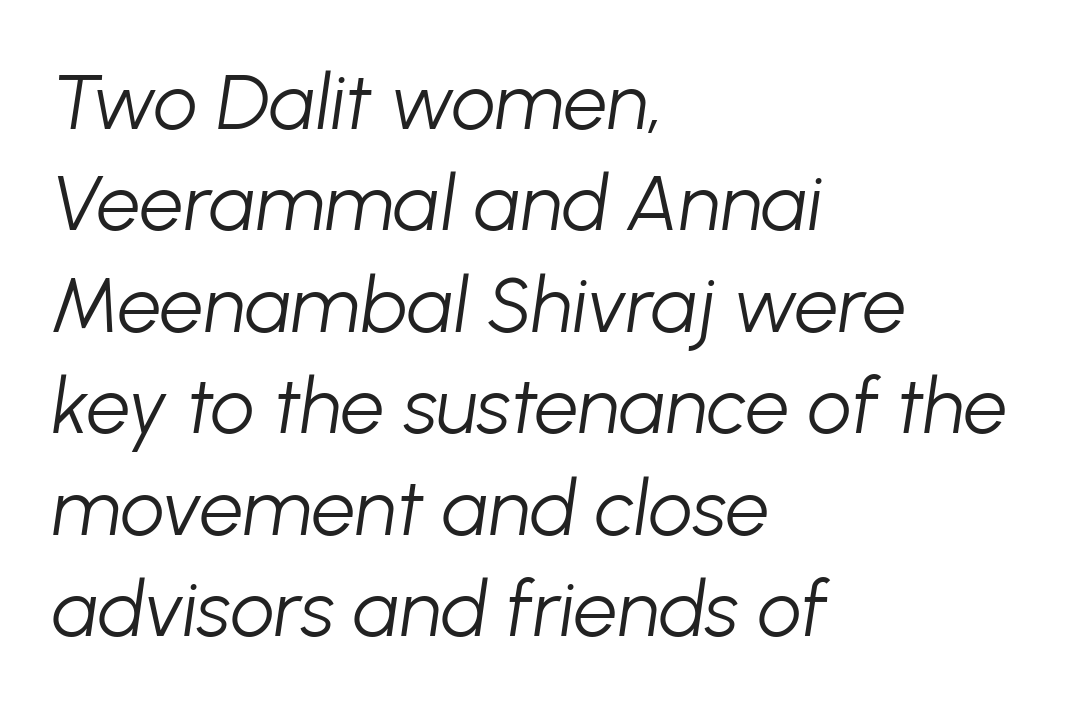
Style check: oblique. Stem width sits at or under what a default text font uses. The strip under each line holds only bare page. Each new line begins a customary step beneath the previous one. The type is set solid horizontally, with unmodified tracking. Every row of glyphs begins at an identical x-position on the left.
